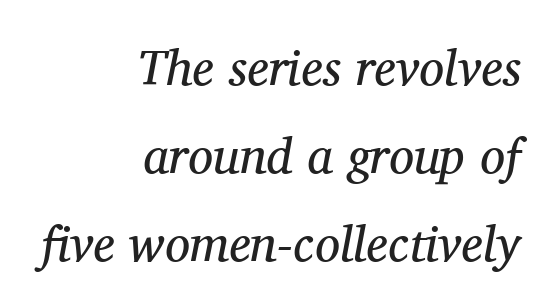
{"serif": "yes", "italic": "yes", "lean": "right", "slant_degrees": 11, "bold": "no", "weight": "regular", "width": "normal", "stroke_contrast": "medium", "x_height": "medium", "monospaced": "no", "underline": "no", "align": "right", "line_spacing_ratio": 1.76, "letter_spacing": "normal", "letter_spacing_em": 0.0, "glyph_px": 50}
